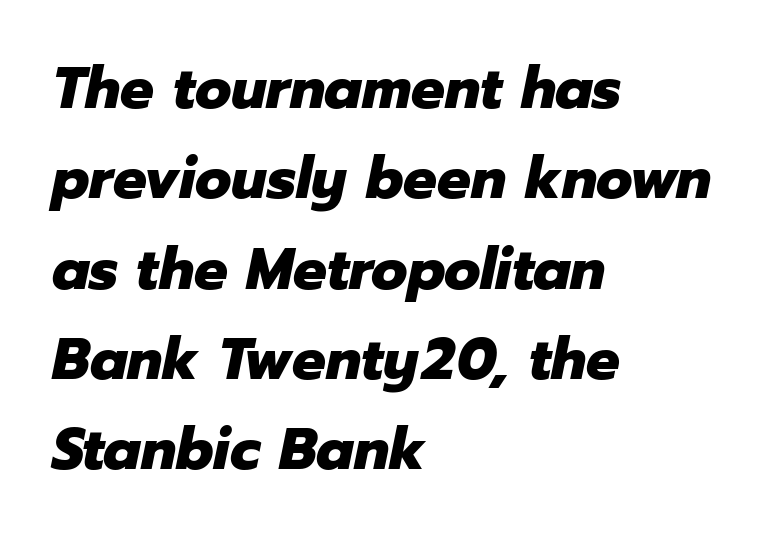
The image shows 59 px heavy type, italic (leaning right); set left-aligned, normal line spacing (1.53x), normal letter spacing, not underlined; low stroke contrast and a medium x-height.
